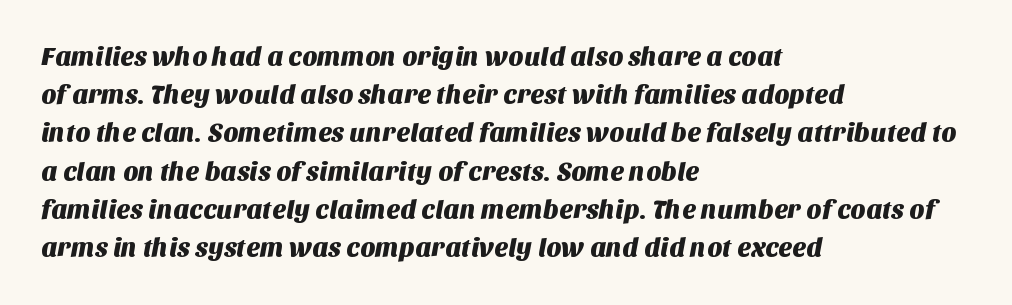
Q: Is the text underlined? A: No.
Q: How is the paragraph aligned? A: Left-aligned.
Q: Is the spacing between letters normal or unusually wide? A: Normal.
Q: Is the spacing between lines tight, normal or loose? A: Normal.
